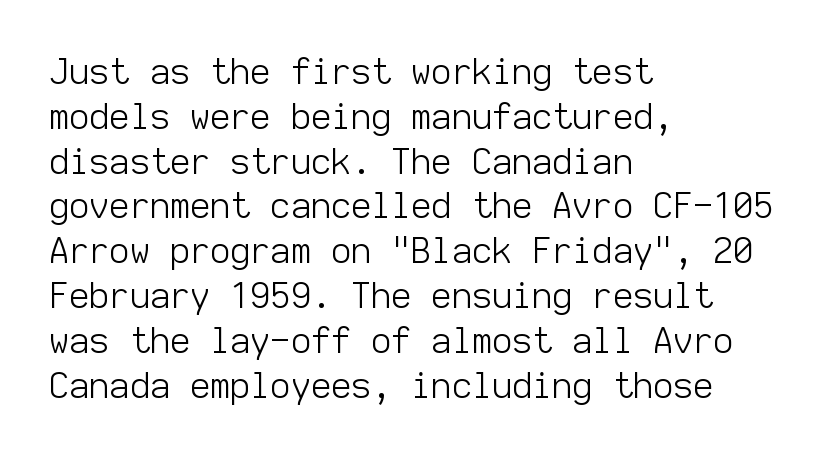
{"serif": "no", "italic": "no", "bold": "no", "weight": "light", "width": "normal", "stroke_contrast": "low", "x_height": "medium", "monospaced": "yes", "underline": "no", "align": "left", "line_spacing": "normal", "line_spacing_ratio": 1.28, "letter_spacing": "normal", "letter_spacing_em": 0.0, "glyph_px": 35}
